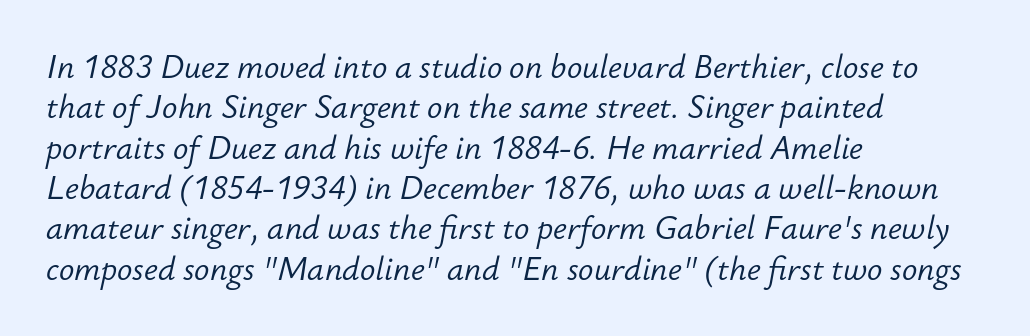
Q: Is the text bold? A: No.
Q: Is the text italic (slanted)? A: Yes, it leans right by about 12 degrees.
Q: Is the text underlined? A: No.
Q: How is the paragraph aligned? A: Left-aligned.
Q: Is the spacing between letters normal or unusually wide? A: Normal.
Q: Is the spacing between lines tight, normal or loose? A: Normal.
Q: Width (condensed, normal, or wide)? A: Normal.
Q: Stroke contrast? A: Low.
Q: x-height? A: Small.
Q: Monospaced? A: No.
